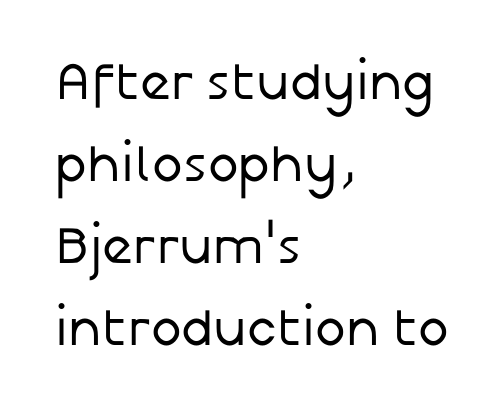
{"serif": "no", "italic": "no", "bold": "no", "weight": "regular", "width": "normal", "stroke_contrast": "low", "x_height": "medium", "monospaced": "no", "underline": "no", "align": "left", "line_spacing": "normal", "line_spacing_ratio": 1.58, "letter_spacing": "normal", "letter_spacing_em": 0.0, "glyph_px": 52}
